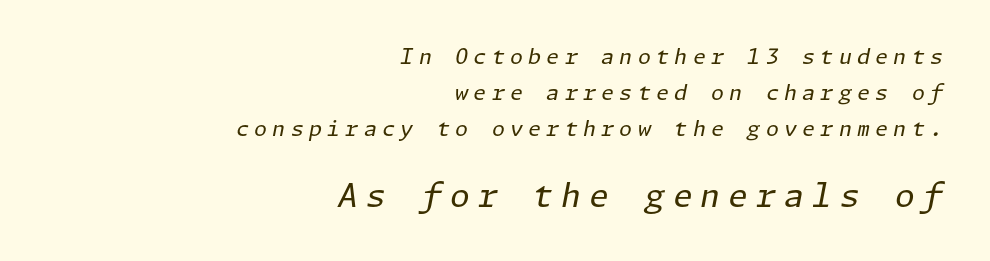
The image shows 32 px regular-weight type, italic (leaning right); set right-aligned, line spacing 1.72x, unusually wide letter spacing (+0.25 em), not underlined; the second (bottom) block is 1.52x larger; low stroke contrast and a medium x-height.
